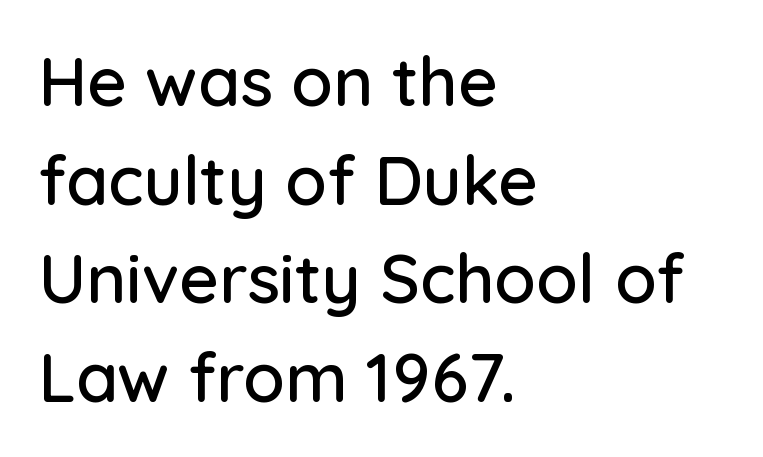
The image shows 68 px sans-serif type, upright; set left-aligned, normal line spacing (1.45x), normal letter spacing, not underlined; low stroke contrast and a medium x-height.
